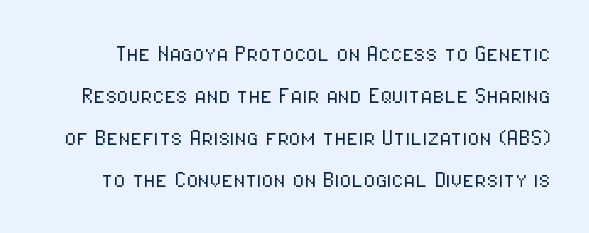
{"italic": "no", "bold": "no", "underline": "no", "line_spacing": "normal", "line_spacing_ratio": 1.56, "letter_spacing": "normal", "letter_spacing_em": 0.0, "glyph_px": 27}
